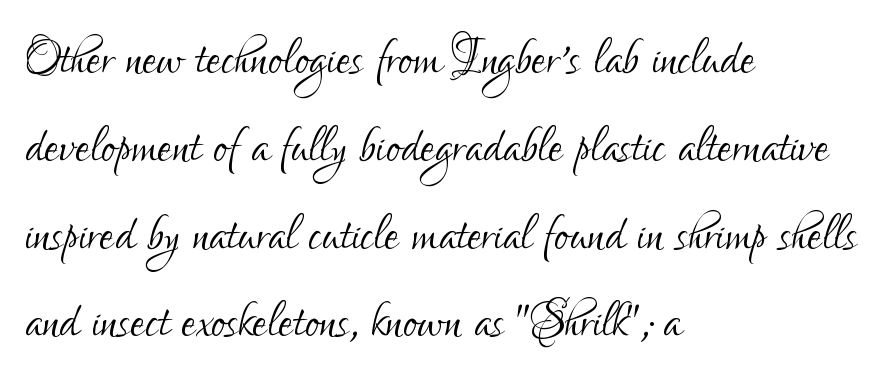
Q: Is the text bold? A: No.
Q: Is the text italic (slanted)? A: Yes.
Q: Is the typeface a serif or a sans-serif typeface? A: Sans-serif.
Q: Is the text underlined? A: No.
Q: How is the paragraph aligned? A: Left-aligned.
Q: Is the spacing between letters normal or unusually wide? A: Normal.
Q: Is the spacing between lines tight, normal or loose? A: Normal.
Q: Width (condensed, normal, or wide)? A: Condensed.
Q: Stroke contrast? A: Low.
Q: x-height? A: Small.
Q: Monospaced? A: No.
